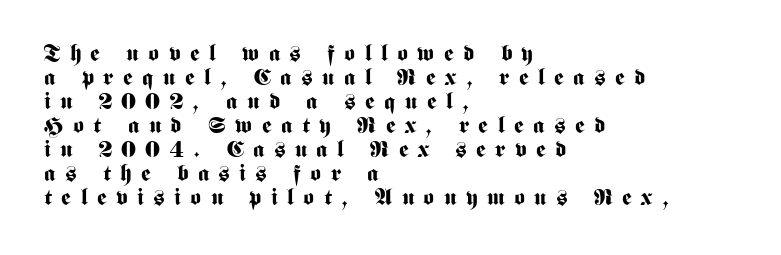
The image shows 23 px bold type, upright; set left-aligned, tight line spacing (1.04x), unusually wide letter spacing (+0.41 em), not underlined.
